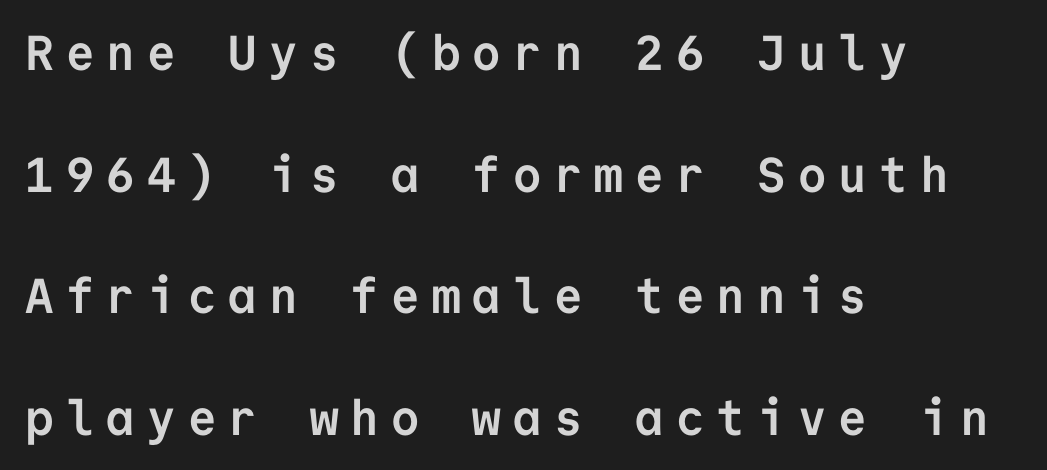
Does the lettering tilt? It doesn't — this is upright. Short note: letters widely spaced. Bare-footed words on every line. The face used here is monospaced, like something from a code editor. You'd pick this weight for a headline — it's a proper bold. Honestly, the rows look like they've been pulled way apart.
